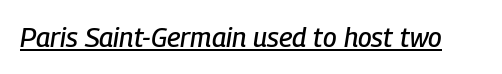
The image shows 27 px text type, italic (leaning right); set normal letter spacing, underlined.
